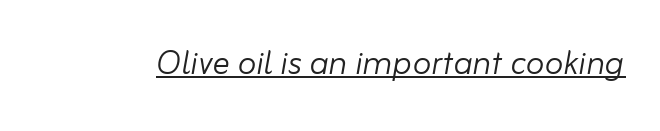
The image shows 43 px light type, italic (leaning right); set normal letter spacing, underlined; low stroke contrast and a small x-height.
